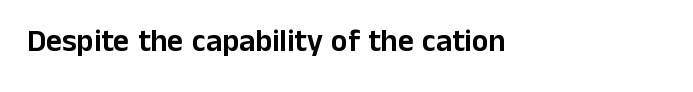
Q: Is the text italic (slanted)? A: No, it is upright.
Q: Is the typeface a serif or a sans-serif typeface? A: Sans-serif.
Q: Is the text underlined? A: No.
Q: How is the paragraph aligned? A: Left-aligned.
Q: Is the spacing between letters normal or unusually wide? A: Normal.
Q: Width (condensed, normal, or wide)? A: Normal.
Q: Stroke contrast? A: Low.
Q: x-height? A: Medium.
Q: Monospaced? A: No.
